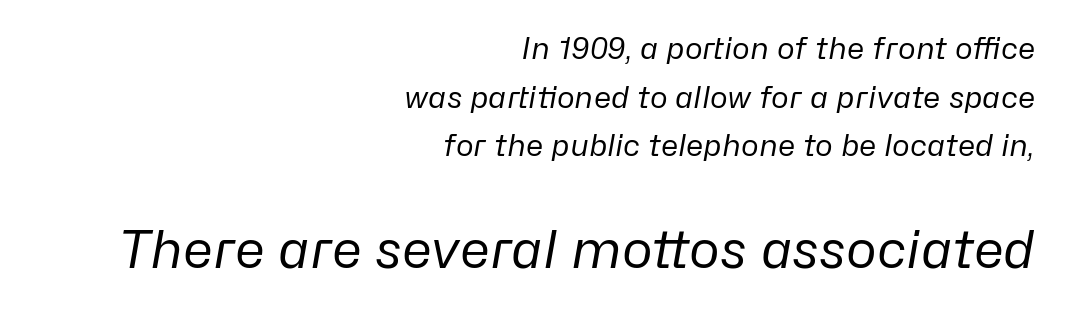
{"italic": "yes", "lean": "right", "slant_degrees": 10, "bold": "no", "weight": "regular", "width": "normal", "stroke_contrast": "low", "x_height": "medium", "monospaced": "no", "underline": "no", "align": "right", "line_spacing": "normal", "line_spacing_ratio": 1.62, "letter_spacing": "normal", "letter_spacing_em": 0.0, "larger_block": "second", "size_ratio": 1.73, "glyph_px": 52}
